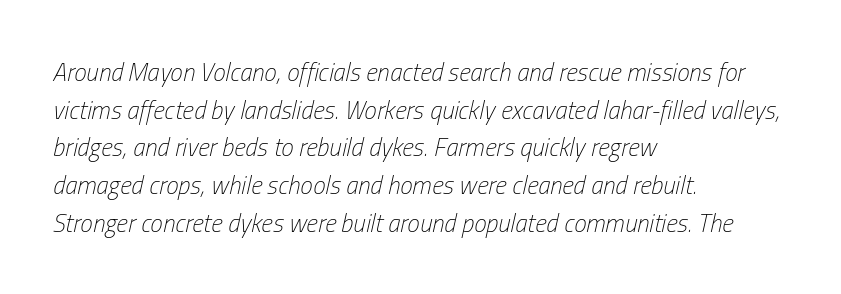
Stroke mass is kept to a normal reading level or below. Regular leading. The passage is arranged the way most books set body copy — flush left. Rule under the text: the space is simply empty. Style check: oblique. Observe the ordinary spacing: letters are neighbours, not strangers.
